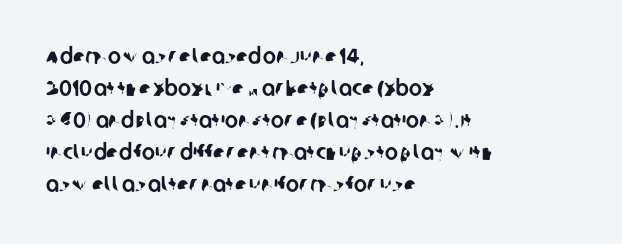
{"underline": "no", "align": "left", "line_spacing": "normal", "line_spacing_ratio": 1.46, "letter_spacing": "normal", "letter_spacing_em": 0.0, "glyph_px": 22}
